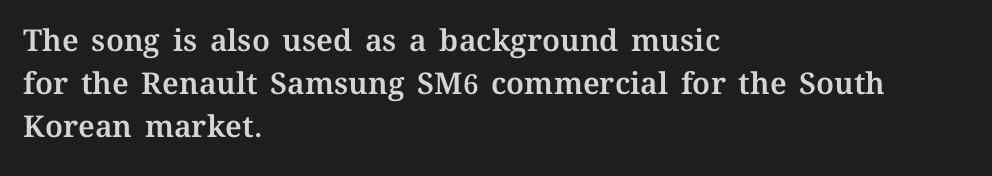
Q: Is the text italic (slanted)? A: No, it is upright.
Q: Is the text underlined? A: No.
Q: How is the paragraph aligned? A: Left-aligned.
Q: Is the spacing between letters normal or unusually wide? A: Normal.
Q: Is the spacing between lines tight, normal or loose? A: Normal.
Q: Width (condensed, normal, or wide)? A: Normal.
Q: Stroke contrast? A: Medium.
Q: x-height? A: Medium.
Q: Monospaced? A: No.
